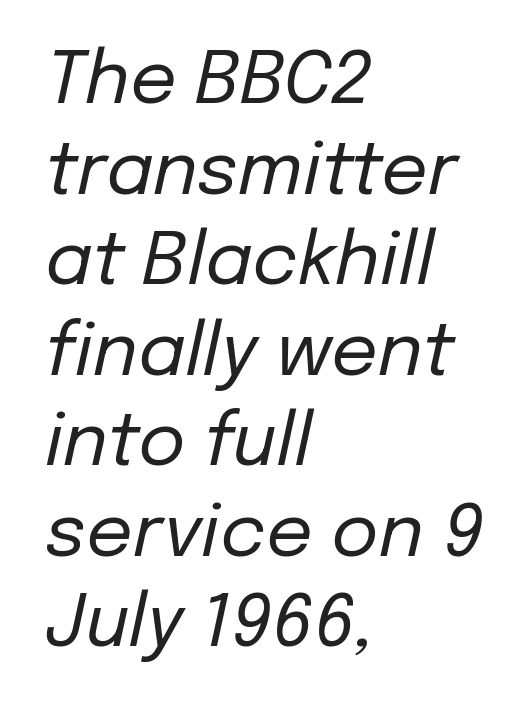
The image shows 73 px regular-weight type, italic (leaning right); set left-aligned, line spacing 1.24x, normal letter spacing, not underlined; low stroke contrast and a medium x-height.
